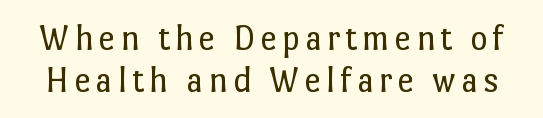
The baseline area is clear. The weight tops out at a normal text grade. No italicization has been applied; the sample stays upright. What's the leading like? Squeezed, with rows nearly overlapping.
